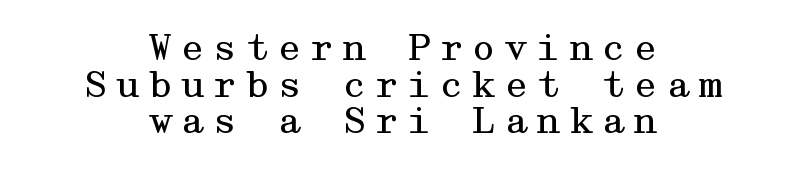
Q: Is the text bold? A: No.
Q: Is the text italic (slanted)? A: No, it is upright.
Q: Is the typeface a serif or a sans-serif typeface? A: Serif.
Q: Is the text underlined? A: No.
Q: How is the paragraph aligned? A: Centered.
Q: Is the spacing between letters normal or unusually wide? A: Unusually wide.
Q: Is the spacing between lines tight, normal or loose? A: Tight.
Q: Width (condensed, normal, or wide)? A: Wide.
Q: Stroke contrast? A: Medium.
Q: x-height? A: Medium.
